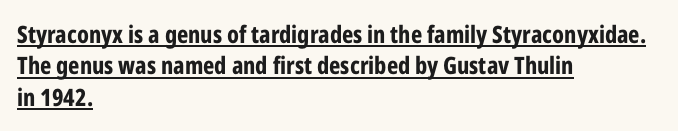
Every letter is thick-stroked: bold, no question. The rag falls on the right side of this text block. Standard letterfit; no display-style spreading of the glyphs. Emphasis is given by a line drawn under the lettering.
